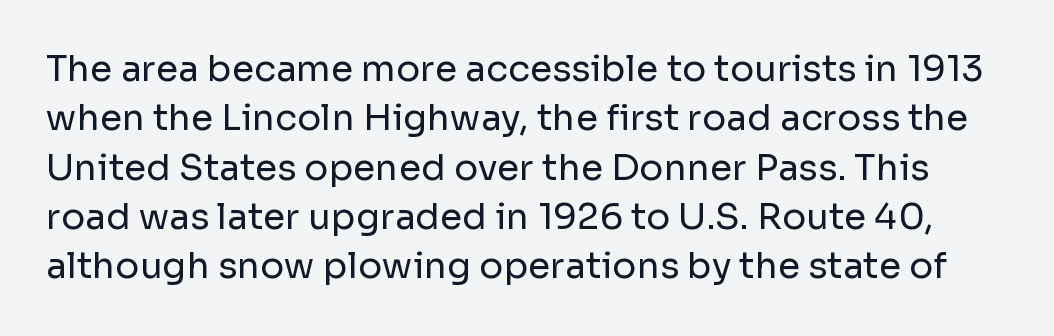
The image shows 36 px regular-weight sans-serif type, upright; set normal line spacing (1.37x), normal letter spacing, not underlined; low stroke contrast and a medium x-height.
